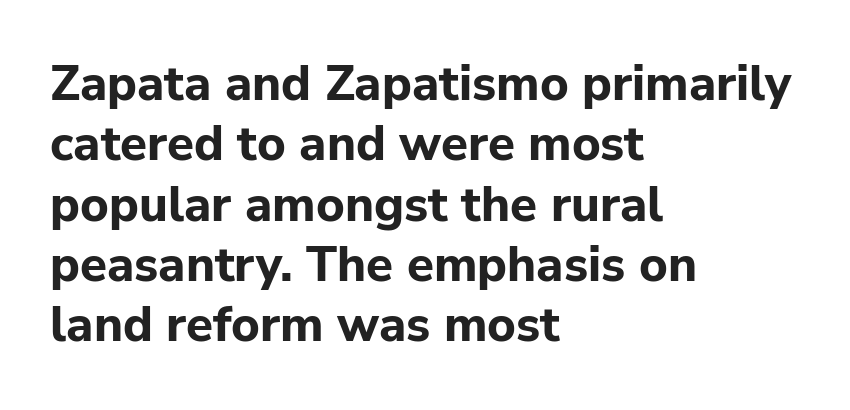
{"serif": "no", "italic": "no", "bold": "yes", "weight": "bold", "width": "normal", "stroke_contrast": "low", "x_height": "medium", "monospaced": "no", "underline": "no", "align": "left", "line_spacing_ratio": 1.23, "letter_spacing": "normal", "letter_spacing_em": 0.0, "glyph_px": 49}
